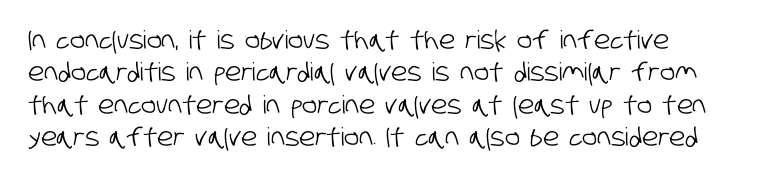
Q: Is the text underlined? A: No.
Q: Is the spacing between letters normal or unusually wide? A: Normal.
Q: Is the spacing between lines tight, normal or loose? A: Normal.
